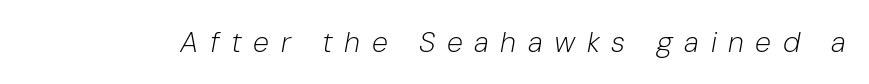
The image shows 29 px light type, italic (leaning right); set unusually wide letter spacing (+0.4 em), not underlined; low stroke contrast and a medium x-height.
